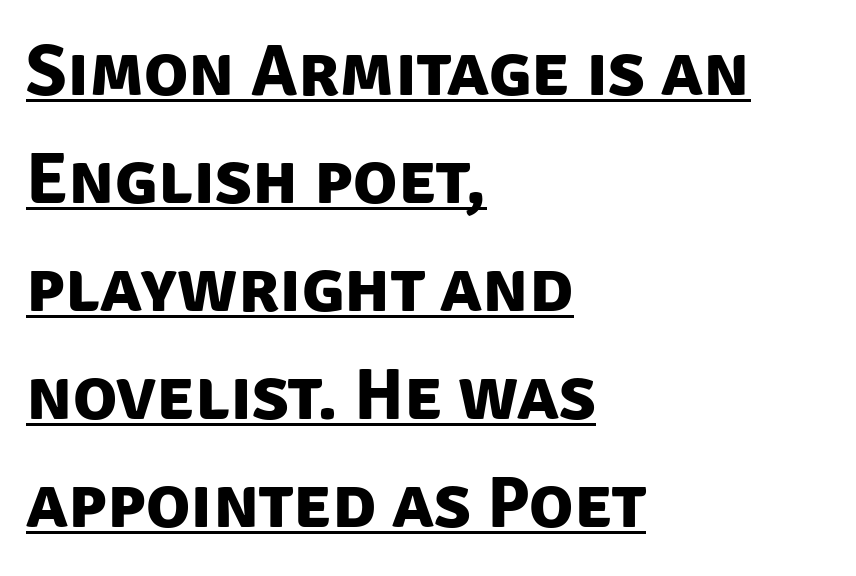
Observe the ordinary spacing: letters are neighbours, not strangers. The lines sit at an ordinary, default distance from one another. Short and long lines alike share a common starting point at left. Observe the absence of serifs on each vertical stroke in this sample.
